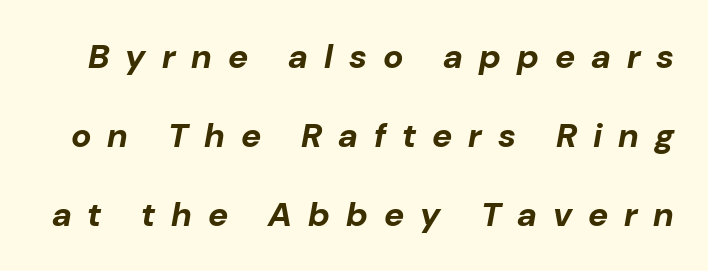
The zone under the glyphs is completely vacant. The space between consecutive lines is lavish. The passage shown is emphatically bold. Looks like regular typesetting: each glyph gets only the width it needs. The lettering tilts uniformly, giving the passage an italic look.
